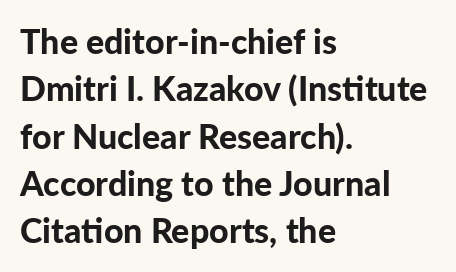
The lines are quadded left. Lines of text with bare space underneath. This rendering leaves character spacing at its baseline value. Ordinary non-slanted type is in use. I'd call this a sans setting — the letters go barefoot.
